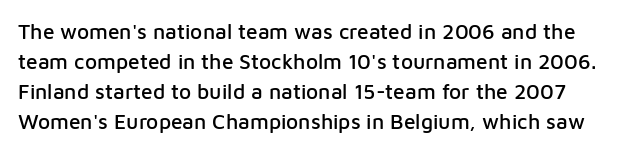
Rows of type keep a routine distance in the vertical direction. Ascenders rise straight up at ninety degrees. Tracking here is standard; glyphs follow each other at the usual distance. Rule under the text: the space is simply empty.
